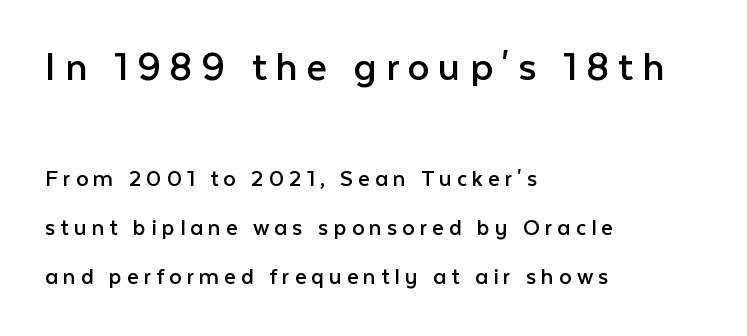
The image shows 44 px regular-weight sans-serif type, upright; set left-aligned, loose line spacing (1.96x), unusually wide letter spacing (+0.2 em), not underlined; the first (top) block is 1.76x larger; low stroke contrast and a medium x-height.
